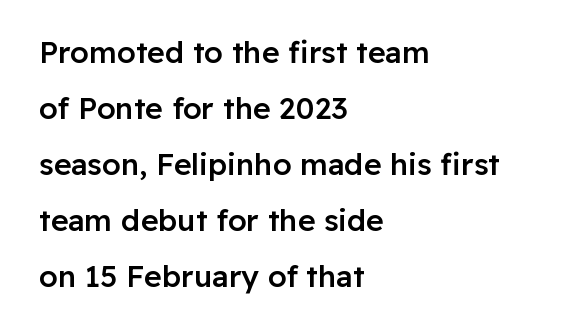
{"serif": "no", "italic": "no", "bold": "semi", "weight": "semibold", "width": "normal", "stroke_contrast": "low", "x_height": "medium", "monospaced": "no", "underline": "no", "align": "left", "line_spacing_ratio": 1.87, "letter_spacing": "normal", "letter_spacing_em": 0.0, "glyph_px": 30}
